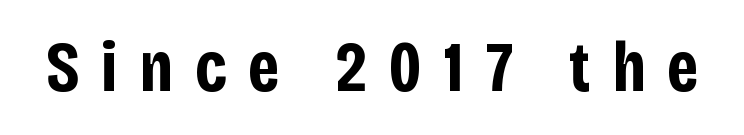
The image shows 71 px bold, condensed sans-serif type, upright; set unusually wide letter spacing (+0.3 em), not underlined; low stroke contrast and a large x-height.
